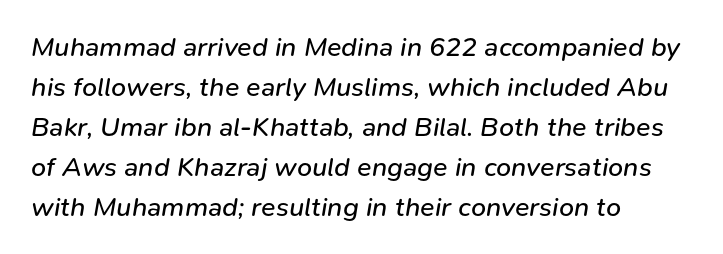
The passage shown has conventional tracking throughout. The ragged edge is on the right, which tells us the setting is flush left. A typesetter would mark this as italic. The lines sit at an ordinary, default distance from one another.
